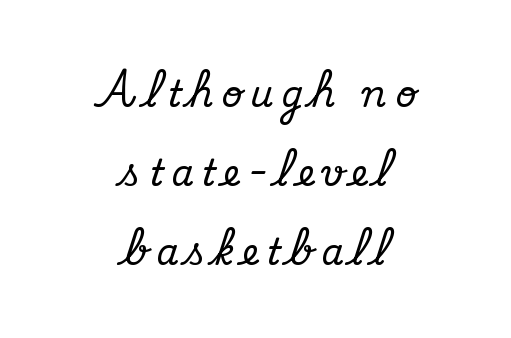
Each line is balanced around a shared central axis. In terms of letterform style, serifs are clearly present. The area under the type is left untouched. The designer dialed line spacing up above the default.
